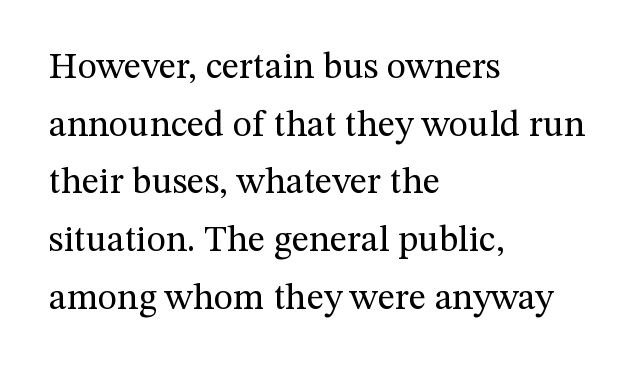
Letterform terminals end in serifs throughout the passage. Lines of text with bare space underneath. Alignment: flush left. This block has exactly the height ordinary leading produces. It's the straight-up-and-down kind of type. The passage shown is not bold in any degree.
